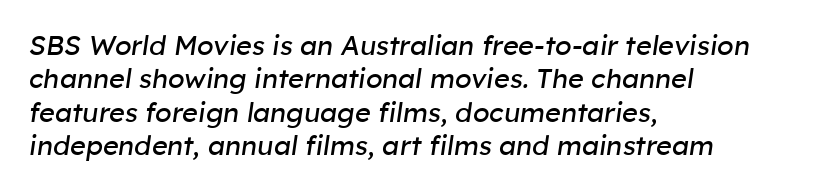
Q: Is the text bold? A: No.
Q: Is the text italic (slanted)? A: Yes, it leans right by about 8 degrees.
Q: Is the text underlined? A: No.
Q: How is the paragraph aligned? A: Left-aligned.
Q: Is the spacing between letters normal or unusually wide? A: Normal.
